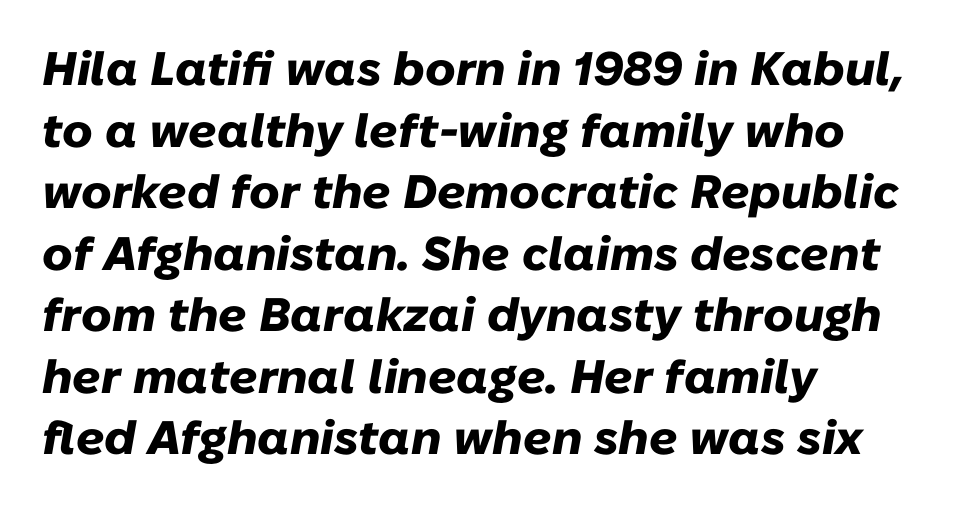
{"italic": "yes", "lean": "right", "slant_degrees": 10, "bold": "yes", "weight": "heavy", "width": "normal", "stroke_contrast": "low", "x_height": "medium", "monospaced": "no", "underline": "no", "align": "left", "line_spacing": "normal", "line_spacing_ratio": 1.31, "letter_spacing": "normal", "letter_spacing_em": 0.0, "glyph_px": 47}
